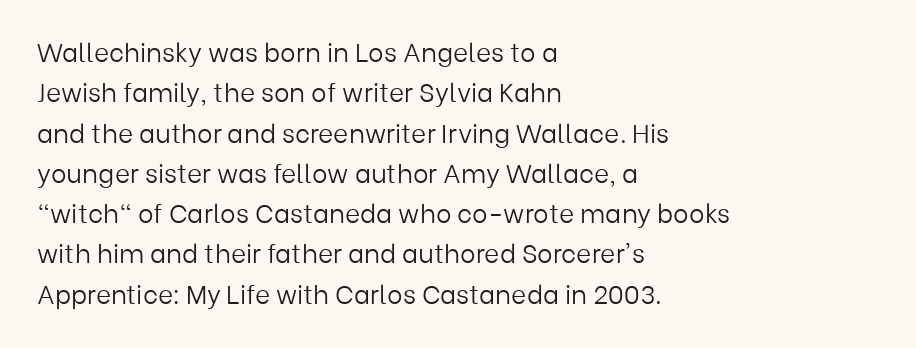
The image shows 26 px text type, upright; set left-aligned, normal line spacing (1.55x), normal letter spacing, not underlined.
